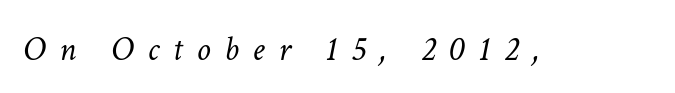
Proportional: the letters do not fall into vertical columns. The typeface has the unassuming heft of standard copy or less. There's an unmistakable incline to the writing here. Glyph-to-glyph distance is far greater than everyday printed text. The specimen omits any rule beneath the text block's lines.
